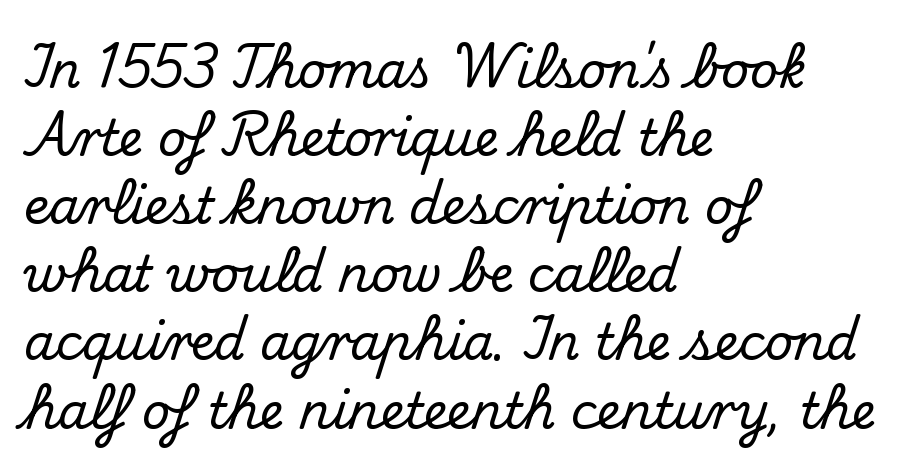
Q: Is the text italic (slanted)? A: Yes.
Q: Is the typeface a serif or a sans-serif typeface? A: Serif.
Q: Is the text underlined? A: No.
Q: How is the paragraph aligned? A: Left-aligned.
Q: Is the spacing between letters normal or unusually wide? A: Normal.
Q: Is the spacing between lines tight, normal or loose? A: Normal.
Q: Width (condensed, normal, or wide)? A: Normal.
Q: Stroke contrast? A: Medium.
Q: x-height? A: Small.
Q: Monospaced? A: No.
